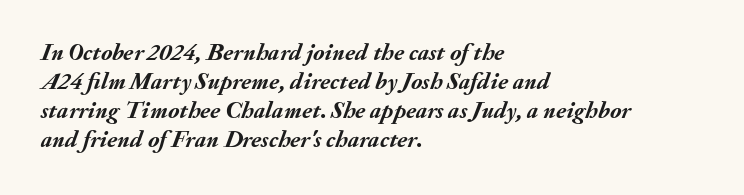
Q: Is the text bold? A: Yes.
Q: Is the text italic (slanted)? A: Yes, it leans right by about 20 degrees.
Q: Is the text underlined? A: No.
Q: How is the paragraph aligned? A: Left-aligned.
Q: Is the spacing between letters normal or unusually wide? A: Normal.
